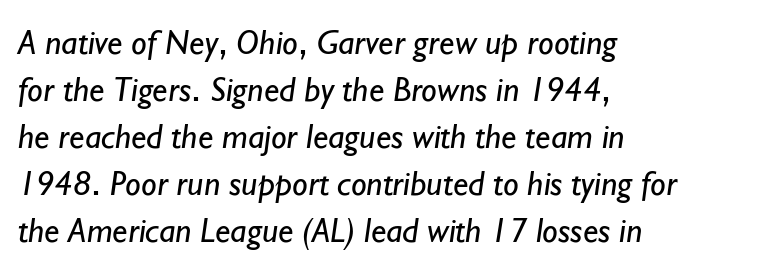
Q: Is the text bold? A: No.
Q: Is the typeface a serif or a sans-serif typeface? A: Sans-serif.
Q: Is the text underlined? A: No.
Q: How is the paragraph aligned? A: Left-aligned.
Q: Is the spacing between letters normal or unusually wide? A: Normal.
Q: Is the spacing between lines tight, normal or loose? A: Normal.
Q: Width (condensed, normal, or wide)? A: Normal.
Q: Stroke contrast? A: Low.
Q: x-height? A: Small.
Q: Monospaced? A: No.
